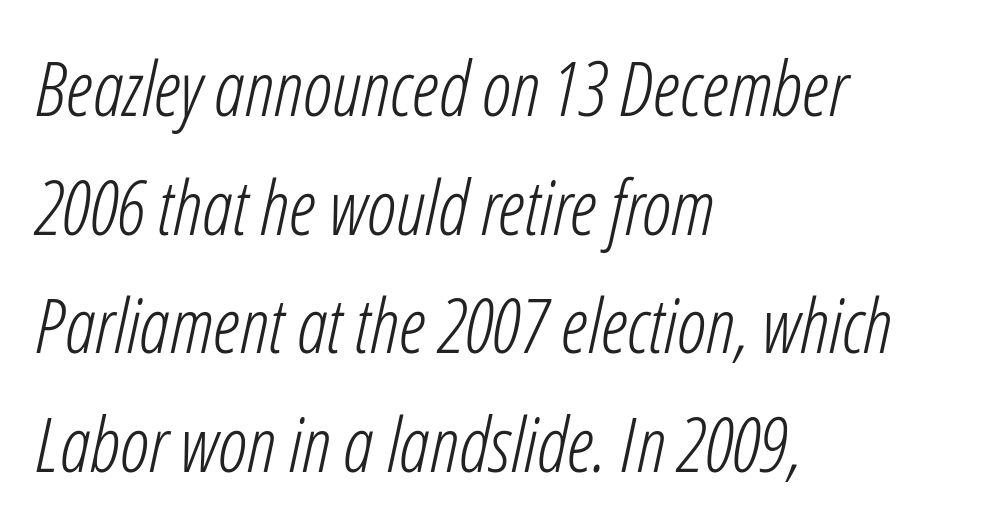
{"italic": "yes", "lean": "right", "slant_degrees": 12, "bold": "no", "weight": "light", "width": "condensed", "stroke_contrast": "low", "x_height": "medium", "monospaced": "no", "underline": "no", "align": "left", "line_spacing": "normal", "line_spacing_ratio": 1.56, "letter_spacing": "normal", "letter_spacing_em": 0.0, "glyph_px": 76}
